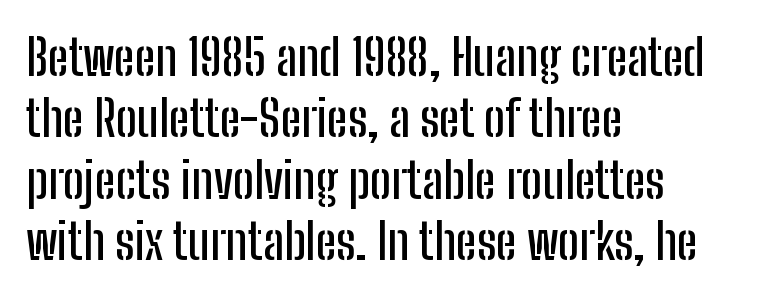
Q: Is the text italic (slanted)? A: No, it is upright.
Q: Is the typeface a serif or a sans-serif typeface? A: Sans-serif.
Q: Is the text underlined? A: No.
Q: How is the paragraph aligned? A: Left-aligned.
Q: Is the spacing between letters normal or unusually wide? A: Normal.
Q: Width (condensed, normal, or wide)? A: Condensed.
Q: Stroke contrast? A: Low.
Q: x-height? A: Medium.
Q: Monospaced? A: No.
